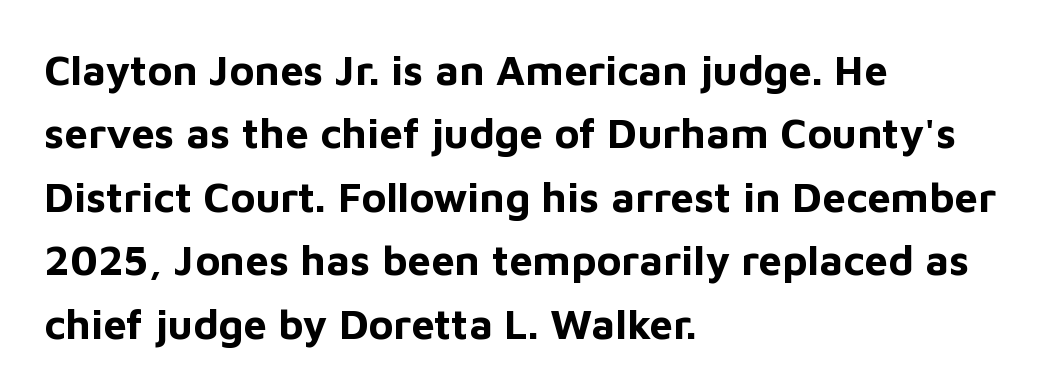
Q: Is the text bold? A: Yes.
Q: Is the text italic (slanted)? A: No, it is upright.
Q: Is the typeface a serif or a sans-serif typeface? A: Sans-serif.
Q: Is the text underlined? A: No.
Q: How is the paragraph aligned? A: Left-aligned.
Q: Is the spacing between letters normal or unusually wide? A: Normal.
Q: Is the spacing between lines tight, normal or loose? A: Normal.
Q: Width (condensed, normal, or wide)? A: Normal.
Q: Stroke contrast? A: Low.
Q: x-height? A: Medium.
Q: Monospaced? A: No.
